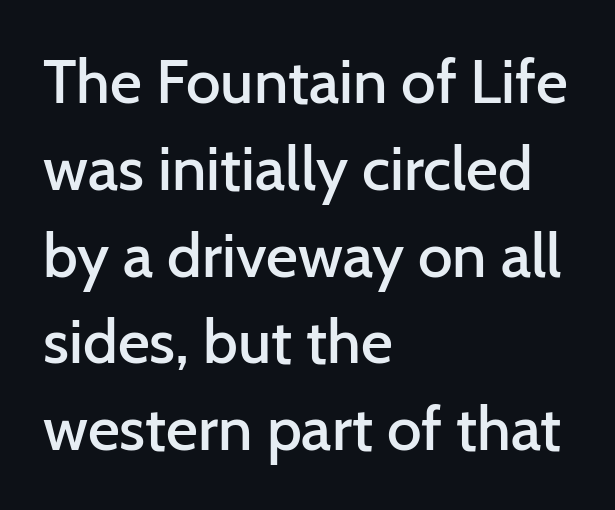
Q: Is the text bold? A: Semi-bold.
Q: Is the text italic (slanted)? A: No, it is upright.
Q: Is the typeface a serif or a sans-serif typeface? A: Sans-serif.
Q: Is the text underlined? A: No.
Q: How is the paragraph aligned? A: Left-aligned.
Q: Is the spacing between letters normal or unusually wide? A: Normal.
Q: Is the spacing between lines tight, normal or loose? A: Normal.
Q: Width (condensed, normal, or wide)? A: Normal.
Q: Stroke contrast? A: Low.
Q: x-height? A: Medium.
Q: Monospaced? A: No.
